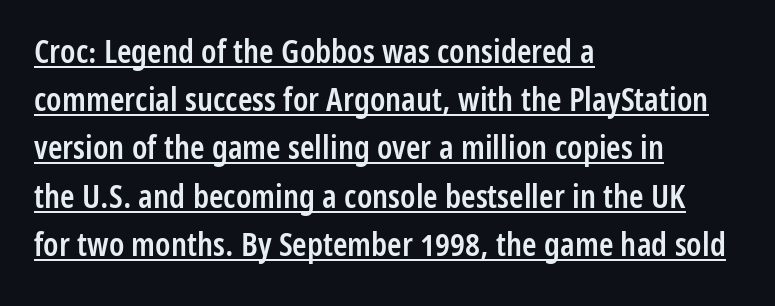
The image shows 33 px semibold, condensed sans-serif type, upright; set left-aligned, normal line spacing (1.46x), normal letter spacing, underlined; low stroke contrast and a medium x-height.
